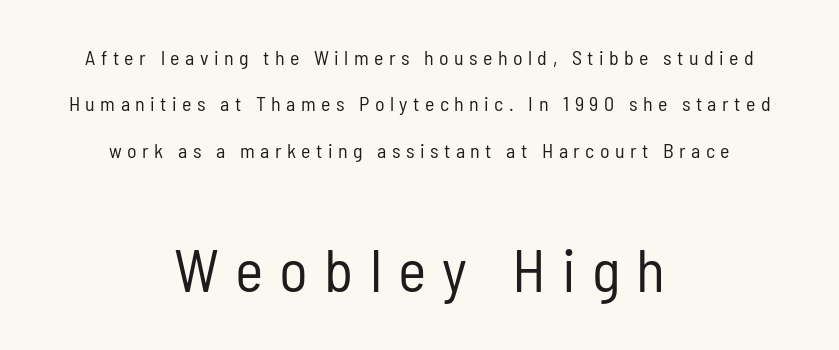
The image shows 60 px regular-weight, condensed sans-serif type, upright; set centered, loose line spacing (2.32x), unusually wide letter spacing (+0.27 em), not underlined; the second (bottom) block is 3.0x larger; low stroke contrast and a medium x-height.
